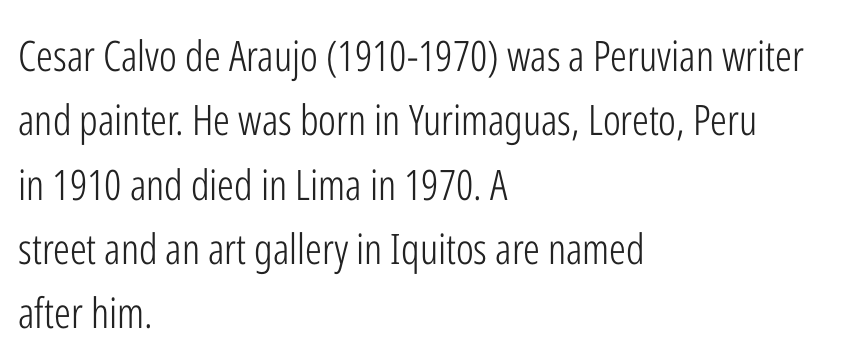
The image shows 42 px light, condensed sans-serif type, upright; set left-aligned, normal line spacing (1.53x), normal letter spacing, not underlined; low stroke contrast and a medium x-height.
